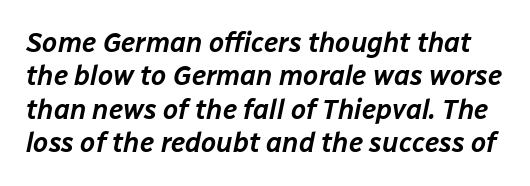
{"italic": "yes", "lean": "right", "slant_degrees": 12, "underline": "no", "line_spacing_ratio": 1.24, "letter_spacing": "normal", "letter_spacing_em": 0.0, "glyph_px": 27}
